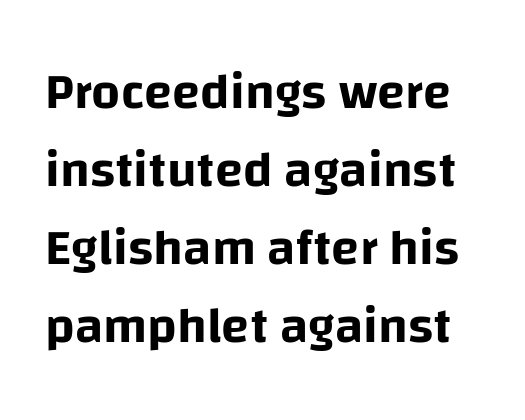
{"serif": "no", "italic": "no", "width": "normal", "stroke_contrast": "low", "x_height": "large", "monospaced": "no", "underline": "no", "line_spacing": "normal", "line_spacing_ratio": 1.53, "letter_spacing": "normal", "letter_spacing_em": 0.0, "glyph_px": 51}
